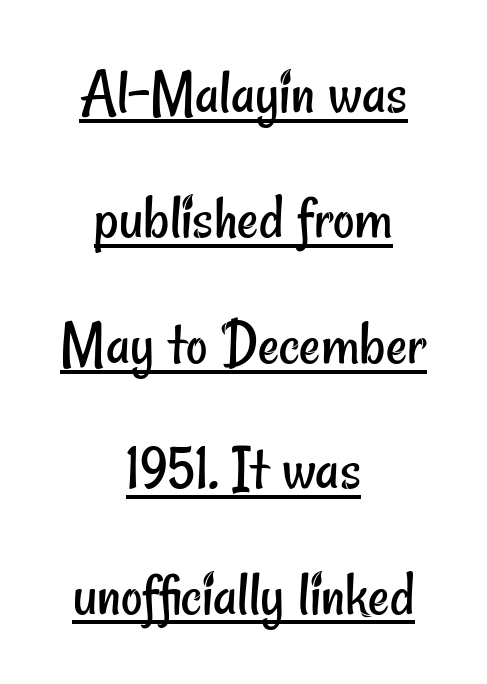
{"serif": "no", "bold": "no", "weight": "regular", "width": "condensed", "stroke_contrast": "low", "x_height": "small", "monospaced": "no", "underline": "yes", "align": "center", "line_spacing": "loose", "line_spacing_ratio": 1.9, "letter_spacing": "normal", "letter_spacing_em": 0.0, "glyph_px": 66}
